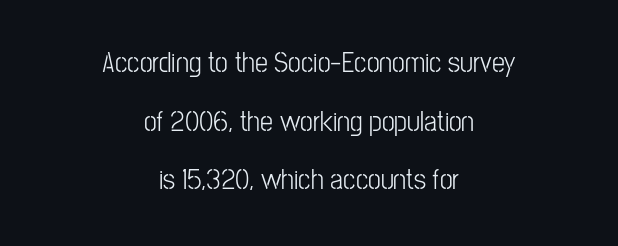
Q: Is the text italic (slanted)? A: No, it is upright.
Q: Is the typeface a serif or a sans-serif typeface? A: Sans-serif.
Q: Is the text underlined? A: No.
Q: How is the paragraph aligned? A: Centered.
Q: Is the spacing between letters normal or unusually wide? A: Normal.
Q: Is the spacing between lines tight, normal or loose? A: Loose.
Q: Width (condensed, normal, or wide)? A: Condensed.
Q: Stroke contrast? A: Low.
Q: x-height? A: Medium.
Q: Monospaced? A: No.
